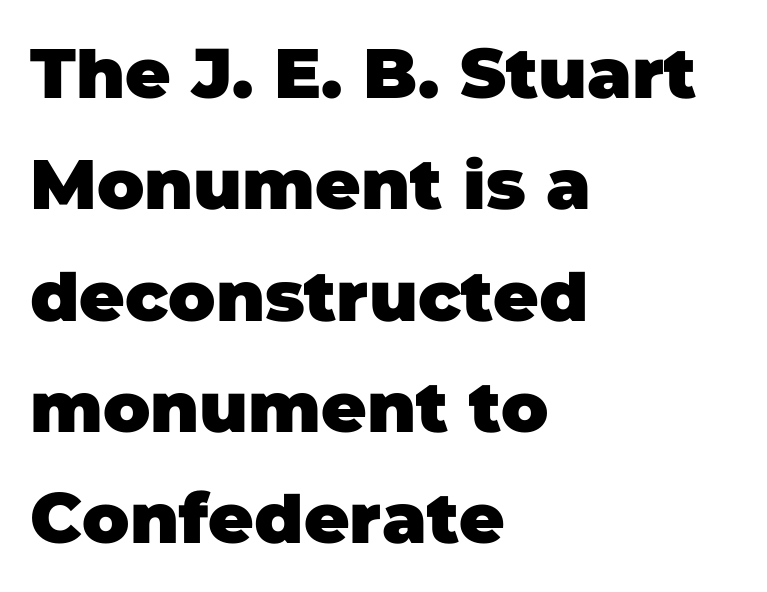
The face used here has the dense, thick strokes of a bold. In terms of letterspacing, this is plain default setting. Is there much room between lines? A standard amount, neither cramped nor airy. Does the copy run flush right? No — it runs flush left.
